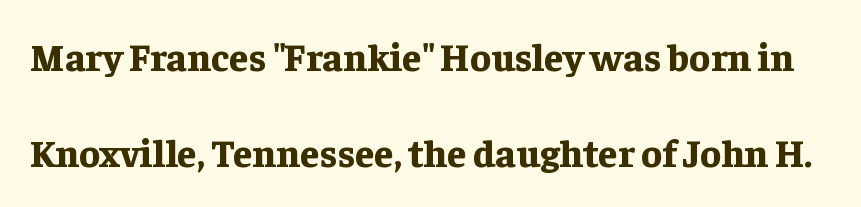
The image shows 39 px bold serif type, upright; set loose line spacing (2.47x), normal letter spacing, not underlined; low stroke contrast and a medium x-height.
